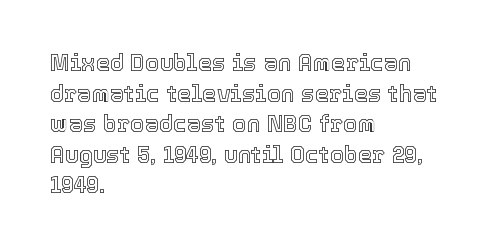
The image shows 23 px text type, upright; set left-aligned, normal line spacing (1.33x), normal letter spacing, not underlined.
